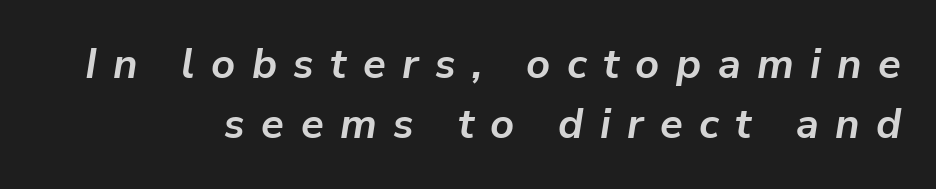
Q: Is the text bold? A: Yes.
Q: Is the text italic (slanted)? A: Yes, it leans right by about 9 degrees.
Q: Is the text underlined? A: No.
Q: How is the paragraph aligned? A: Right-aligned.
Q: Is the spacing between letters normal or unusually wide? A: Unusually wide.
Q: Is the spacing between lines tight, normal or loose? A: Normal.
Q: Width (condensed, normal, or wide)? A: Normal.
Q: Stroke contrast? A: Low.
Q: x-height? A: Medium.
Q: Monospaced? A: No.
